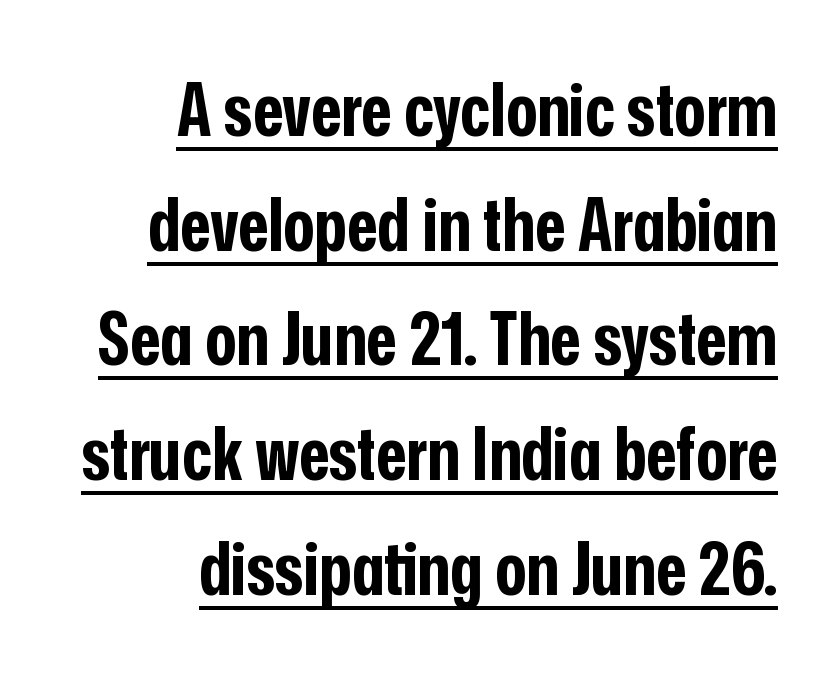
The typeface chosen for these lines omits serifs. Does the weight exceed regular? Yes, all the way to bold. The passage shown is underscored from start to finish. Do the characters align in a grid? No, the font is proportional. Letter spacing: default.
